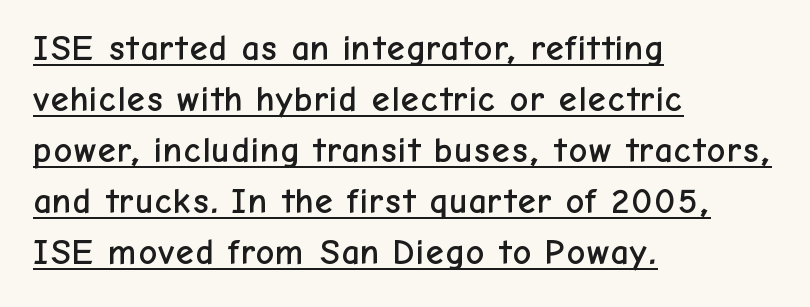
Q: Is the text italic (slanted)? A: No, it is upright.
Q: Is the typeface a serif or a sans-serif typeface? A: Sans-serif.
Q: Is the text underlined? A: Yes.
Q: How is the paragraph aligned? A: Left-aligned.
Q: Is the spacing between letters normal or unusually wide? A: Normal.
Q: Is the spacing between lines tight, normal or loose? A: Normal.
Q: Width (condensed, normal, or wide)? A: Normal.
Q: Stroke contrast? A: Low.
Q: x-height? A: Medium.
Q: Monospaced? A: No.
